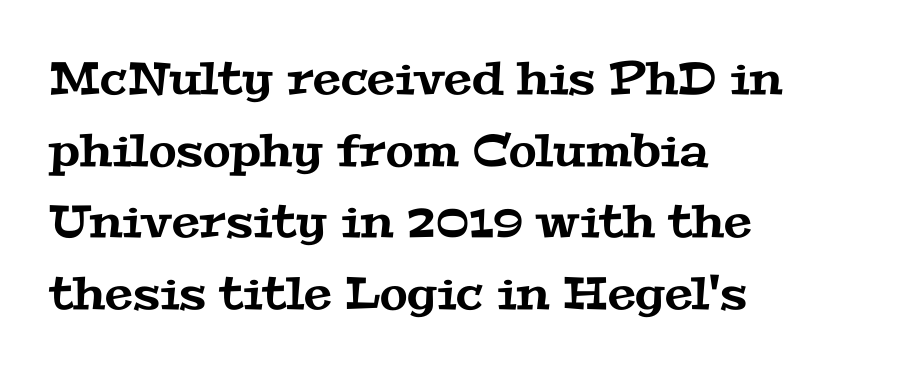
Lines of text with bare space underneath. The characters display serif detailing at their extremities. This sample has the flowing, uneven cadence of proportional lettering. Does the leading feel generous? No, just average. Caption: standard tracking, unaltered. One-word summary of the alignment: left.
